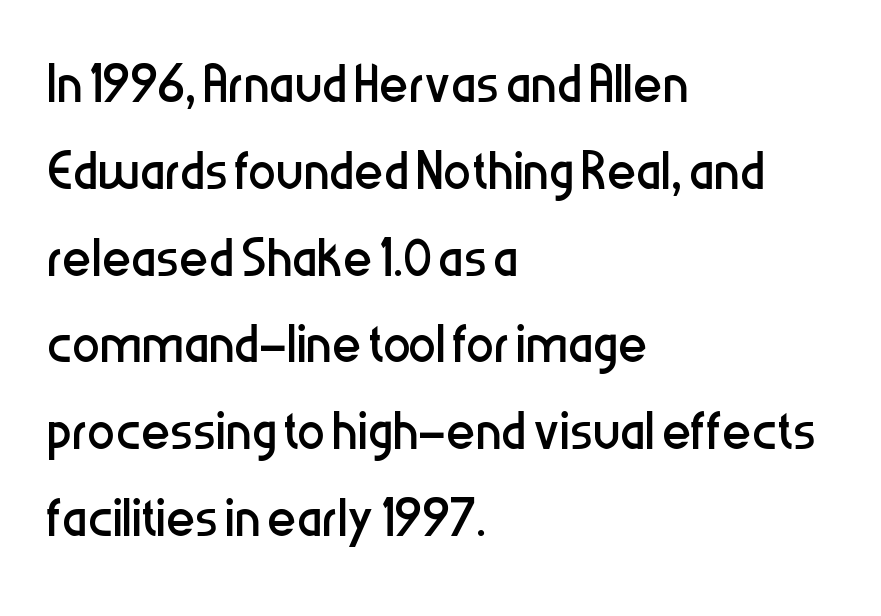
A typesetter would mark this as roman, not italic. Alignment: flush left. A typesetter would call this proportional, since set widths differ per character. Quick note: underline off. Each word holds together tightly as a unit, with standard inter-letter gaps. A quiet, ordinary-to-light weight characterises the typeface.
